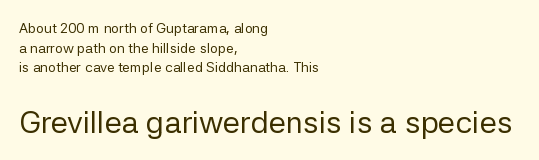
Q: Is the text bold? A: No.
Q: Is the text italic (slanted)? A: No, it is upright.
Q: Is the typeface a serif or a sans-serif typeface? A: Sans-serif.
Q: Is the text underlined? A: No.
Q: How is the paragraph aligned? A: Left-aligned.
Q: Is the spacing between letters normal or unusually wide? A: Normal.
Q: Is the spacing between lines tight, normal or loose? A: Normal.
Q: Which block of text is set in a larger size, the first (top) or the second (bottom)? A: The second (bottom) one.
Q: Width (condensed, normal, or wide)? A: Normal.
Q: Stroke contrast? A: Low.
Q: x-height? A: Medium.
Q: Monospaced? A: No.
